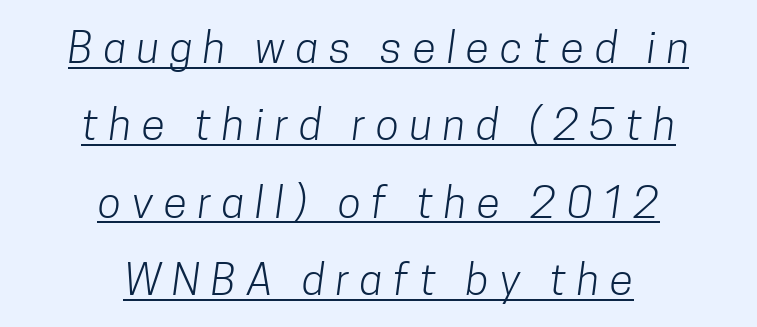
Q: Is the text bold? A: No.
Q: Is the typeface a serif or a sans-serif typeface? A: Sans-serif.
Q: Is the text underlined? A: Yes.
Q: How is the paragraph aligned? A: Centered.
Q: Is the spacing between letters normal or unusually wide? A: Unusually wide.
Q: Width (condensed, normal, or wide)? A: Condensed.
Q: Stroke contrast? A: Low.
Q: x-height? A: Medium.
Q: Monospaced? A: No.
